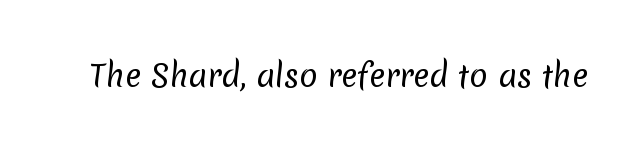
The image shows 30 px regular-weight sans-serif type; set normal letter spacing, not underlined; low stroke contrast and a medium x-height.
